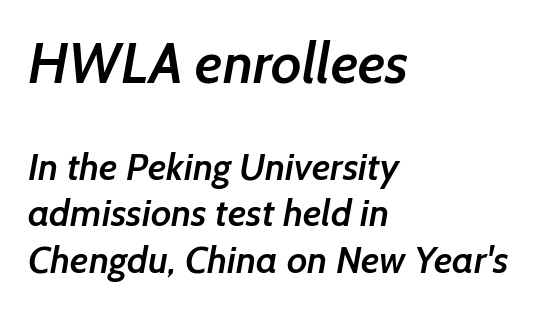
The image shows 57 px semibold sans-serif type; set left-aligned, line spacing 1.22x, normal letter spacing, not underlined; the first (top) block is 1.5x larger; low stroke contrast and a medium x-height.
